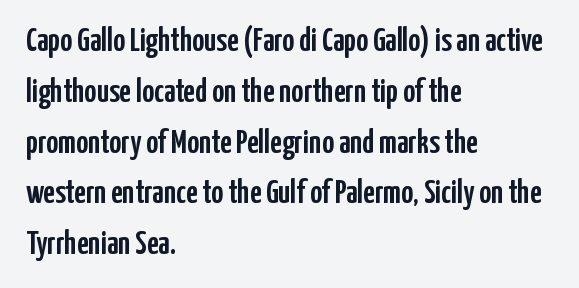
{"serif": "no", "italic": "no", "width": "condensed", "stroke_contrast": "low", "x_height": "medium", "monospaced": "no", "underline": "no", "align": "left", "line_spacing": "normal", "line_spacing_ratio": 1.54, "letter_spacing": "normal", "letter_spacing_em": 0.0, "glyph_px": 33}
